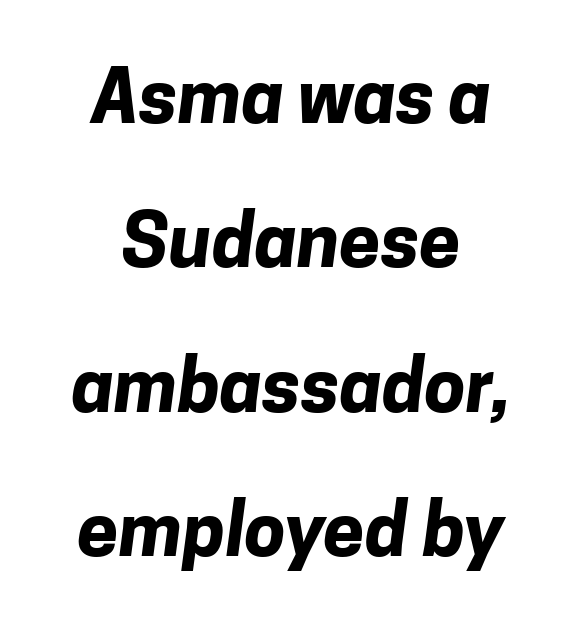
{"serif": "no", "bold": "yes", "weight": "bold", "width": "normal", "stroke_contrast": "low", "x_height": "medium", "monospaced": "no", "underline": "no", "align": "center", "line_spacing": "loose", "line_spacing_ratio": 1.95, "letter_spacing": "normal", "letter_spacing_em": 0.0, "glyph_px": 74}
